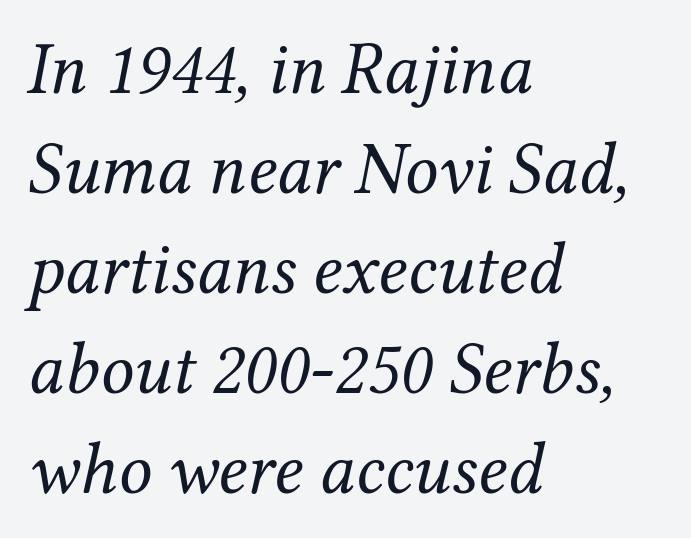
The image shows 74 px regular-weight serif type, italic (leaning right); set left-aligned, normal line spacing (1.35x), normal letter spacing, not underlined; medium stroke contrast and a medium x-height.
